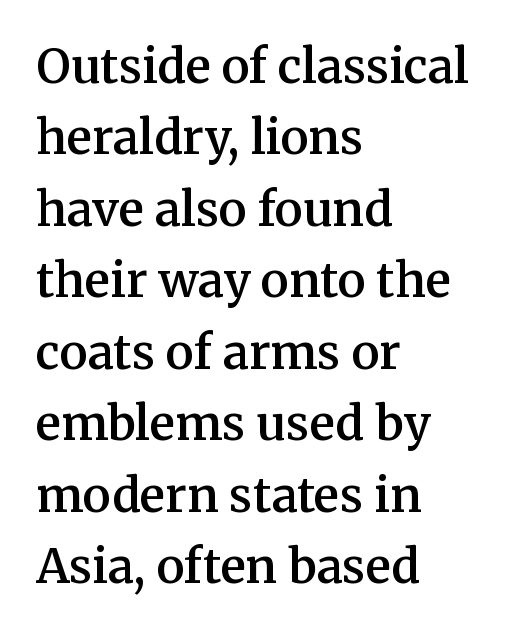
Heft: intermediate — a semibold. Is this a fixed-width face? No — the glyphs have proportional, varying widths. Type style note: has serifs. Regular leading. It's the straight-up-and-down kind of type.
